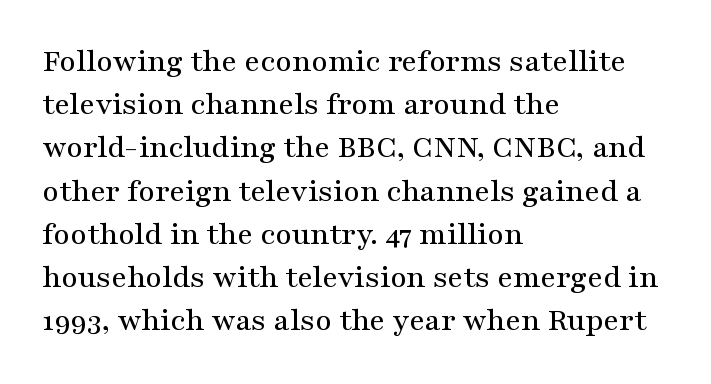
Q: Is the text italic (slanted)? A: No, it is upright.
Q: Is the typeface a serif or a sans-serif typeface? A: Serif.
Q: Is the text underlined? A: No.
Q: How is the paragraph aligned? A: Left-aligned.
Q: Is the spacing between letters normal or unusually wide? A: Normal.
Q: Is the spacing between lines tight, normal or loose? A: Normal.
Q: Width (condensed, normal, or wide)? A: Wide.
Q: Stroke contrast? A: Medium.
Q: x-height? A: Medium.
Q: Monospaced? A: No.
